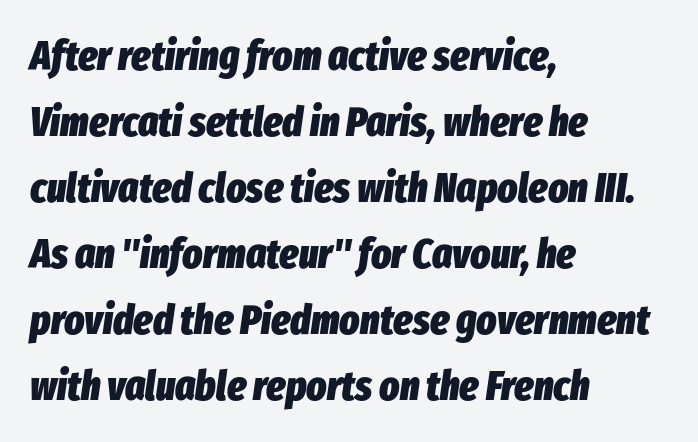
Q: Is the text bold? A: Yes.
Q: Is the text italic (slanted)? A: Yes, it leans right by about 8 degrees.
Q: Is the text underlined? A: No.
Q: How is the paragraph aligned? A: Left-aligned.
Q: Is the spacing between letters normal or unusually wide? A: Normal.
Q: Is the spacing between lines tight, normal or loose? A: Normal.
Q: Width (condensed, normal, or wide)? A: Condensed.
Q: Stroke contrast? A: Low.
Q: x-height? A: Medium.
Q: Monospaced? A: No.
